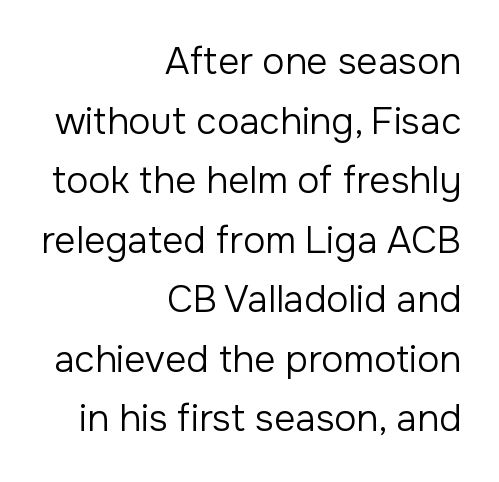
{"serif": "no", "italic": "no", "bold": "no", "weight": "regular", "width": "normal", "stroke_contrast": "low", "x_height": "medium", "monospaced": "no", "underline": "no", "align": "right", "line_spacing": "normal", "line_spacing_ratio": 1.61, "letter_spacing": "normal", "letter_spacing_em": 0.0, "glyph_px": 37}
